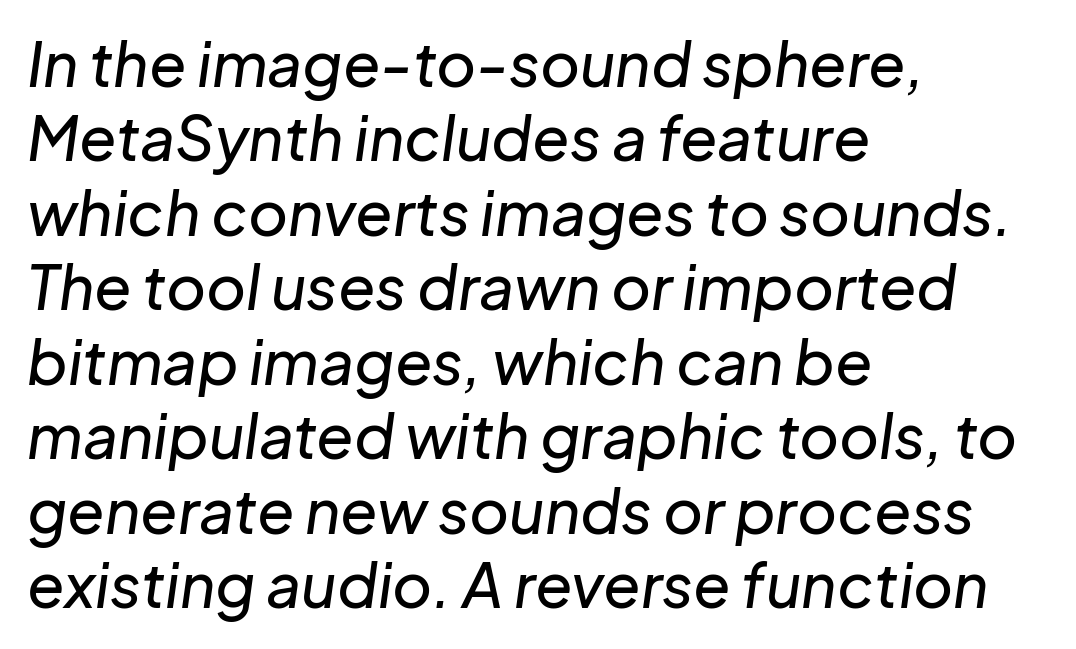
The image shows 61 px text type, italic (leaning right); set left-aligned, line spacing 1.22x, normal letter spacing, not underlined; low stroke contrast and a medium x-height.
